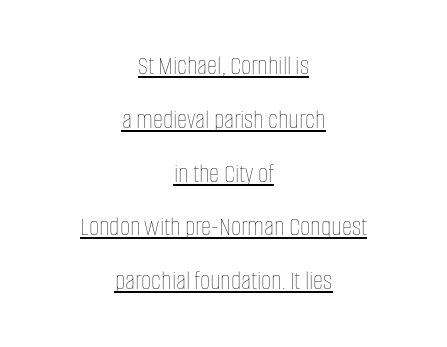
Q: Is the text bold? A: No.
Q: Is the text italic (slanted)? A: No, it is upright.
Q: Is the text underlined? A: Yes.
Q: How is the paragraph aligned? A: Centered.
Q: Is the spacing between letters normal or unusually wide? A: Normal.
Q: Is the spacing between lines tight, normal or loose? A: Loose.
Q: Width (condensed, normal, or wide)? A: Condensed.
Q: Stroke contrast? A: Low.
Q: x-height? A: Large.
Q: Monospaced? A: No.
